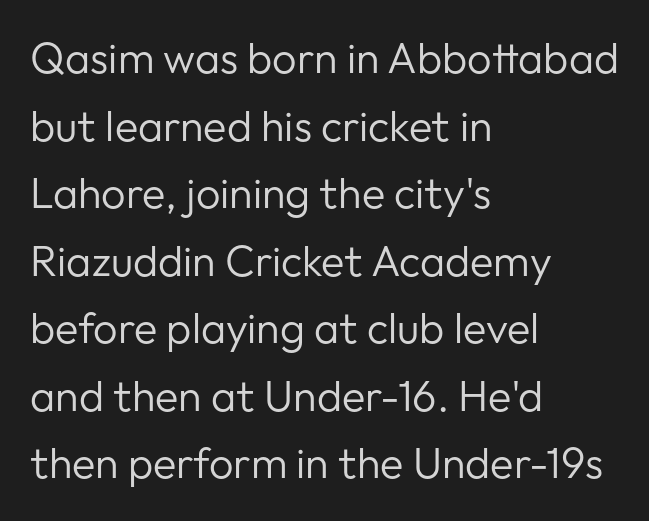
Q: Is the text bold? A: No.
Q: Is the text italic (slanted)? A: No, it is upright.
Q: Is the typeface a serif or a sans-serif typeface? A: Sans-serif.
Q: Is the text underlined? A: No.
Q: How is the paragraph aligned? A: Left-aligned.
Q: Is the spacing between letters normal or unusually wide? A: Normal.
Q: Is the spacing between lines tight, normal or loose? A: Normal.
Q: Width (condensed, normal, or wide)? A: Normal.
Q: Stroke contrast? A: Low.
Q: x-height? A: Medium.
Q: Monospaced? A: No.
